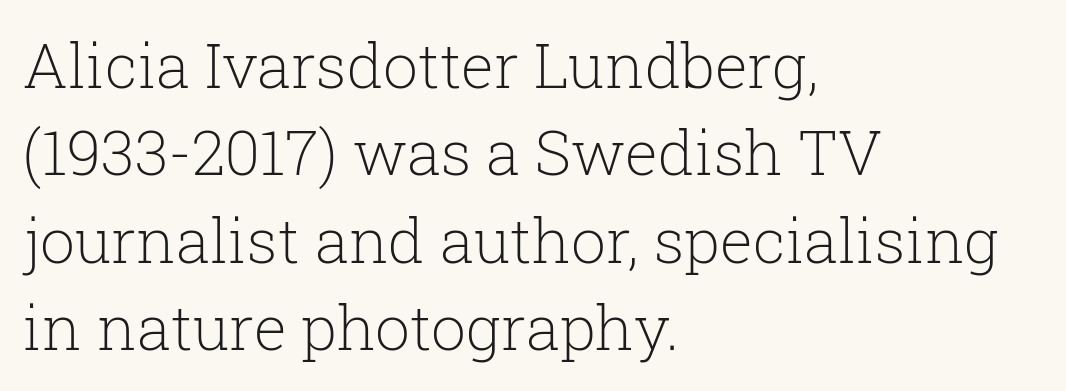
The image shows 62 px light serif type, upright; set left-aligned, normal line spacing (1.41x), normal letter spacing, not underlined; low stroke contrast and a medium x-height.
